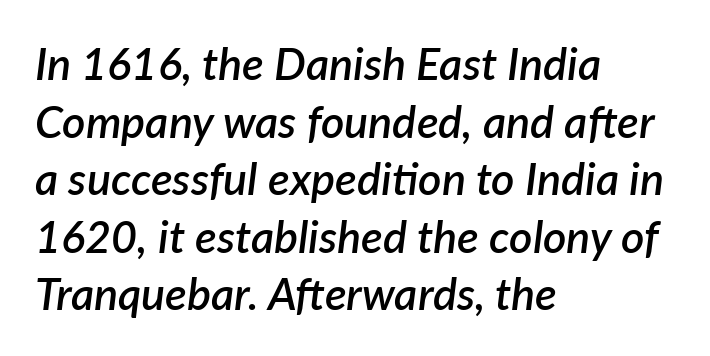
The image shows 45 px semibold type, italic (leaning right); set left-aligned, normal line spacing (1.28x), normal letter spacing, not underlined; low stroke contrast and a medium x-height.
